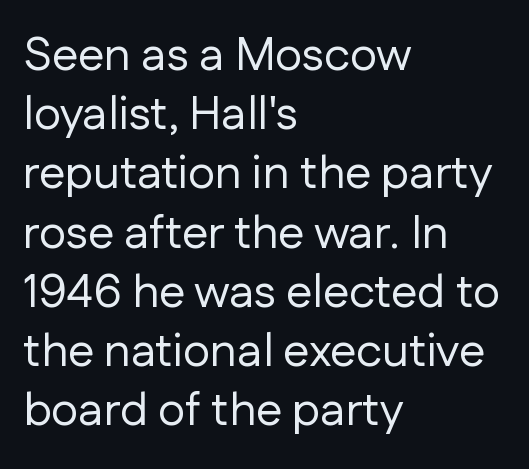
{"serif": "no", "italic": "no", "bold": "no", "weight": "regular", "width": "normal", "stroke_contrast": "low", "x_height": "medium", "monospaced": "no", "underline": "no", "align": "left", "line_spacing": "normal", "line_spacing_ratio": 1.26, "letter_spacing": "normal", "letter_spacing_em": 0.0, "glyph_px": 47}
